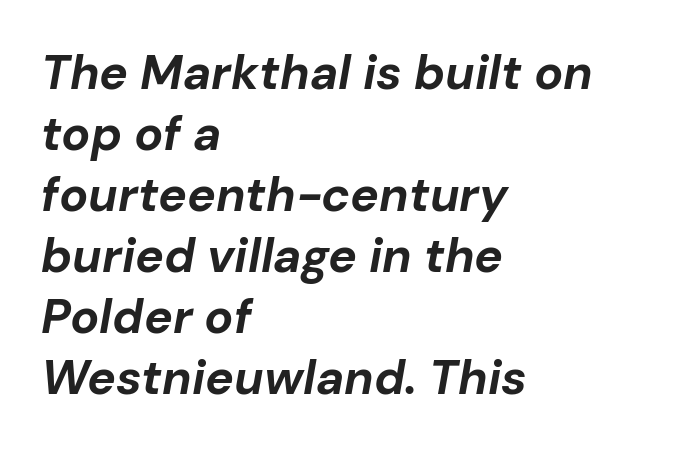
The image shows 48 px bold type, italic (leaning right); set left-aligned, normal line spacing (1.27x), normal letter spacing, not underlined; low stroke contrast and a medium x-height.
